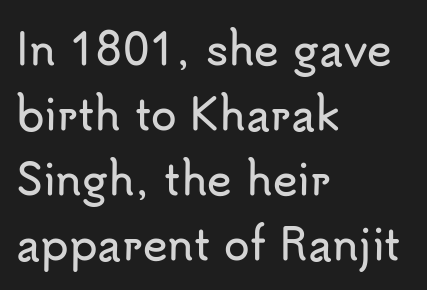
The image shows 42 px sans-serif type, upright; set left-aligned, normal line spacing (1.55x), normal letter spacing, not underlined; low stroke contrast and a small x-height.
